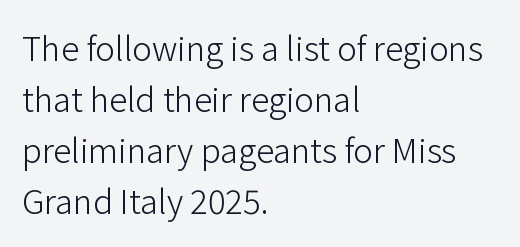
Q: Is the text bold? A: No.
Q: Is the text italic (slanted)? A: No, it is upright.
Q: Is the typeface a serif or a sans-serif typeface? A: Sans-serif.
Q: Is the text underlined? A: No.
Q: How is the paragraph aligned? A: Left-aligned.
Q: Is the spacing between letters normal or unusually wide? A: Normal.
Q: Is the spacing between lines tight, normal or loose? A: Normal.
Q: Width (condensed, normal, or wide)? A: Normal.
Q: Stroke contrast? A: Low.
Q: x-height? A: Medium.
Q: Monospaced? A: No.
